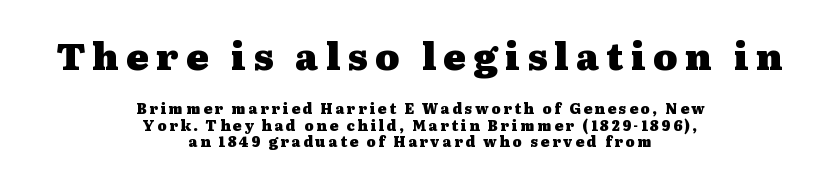
Q: Is the text bold? A: Yes.
Q: Is the text italic (slanted)? A: No, it is upright.
Q: Is the typeface a serif or a sans-serif typeface? A: Serif.
Q: Is the text underlined? A: No.
Q: How is the paragraph aligned? A: Centered.
Q: Is the spacing between letters normal or unusually wide? A: Unusually wide.
Q: Which block of text is set in a larger size, the first (top) or the second (bottom)? A: The first (top) one.
Q: Width (condensed, normal, or wide)? A: Wide.
Q: Stroke contrast? A: Medium.
Q: x-height? A: Medium.
Q: Monospaced? A: No.
